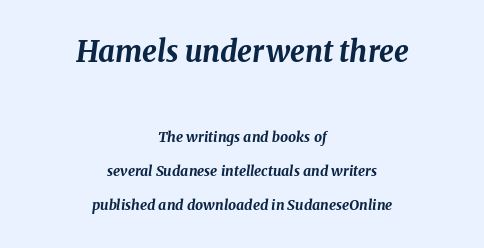
Notice how thick the strokes are: this is what a full bold looks like. Typeset on center — no edge is straight. Honestly, the letter spacing is just normal — you wouldn't notice it. The earlier block is typeset at a bigger size than the later block. Has an underline been added? It has not. Compared with ordinary roman type, these characters are visibly tilted.
